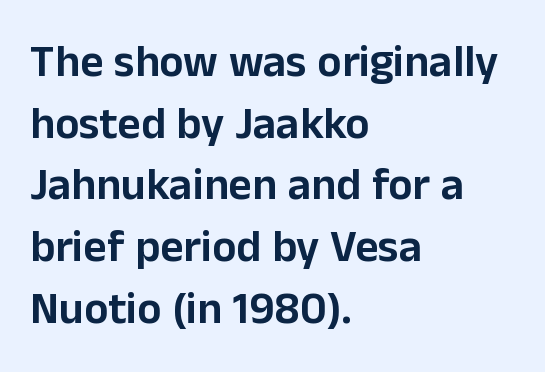
Default kerning and tracking; the words read as compact shapes. The lines in this sample share a left origin and differ only in where they stop. It's the straight-up-and-down kind of type. Here the designer chose a conventional face with non-uniform glyph widths. Regular leading. The typeface chosen for these lines omits serifs.
